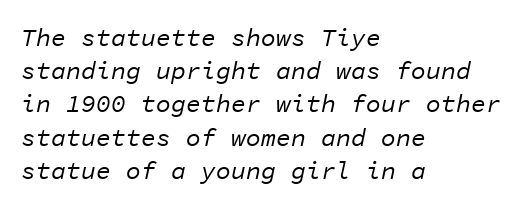
The image shows 25 px text type, italic (leaning right); set left-aligned, normal line spacing (1.33x), normal letter spacing, not underlined.
